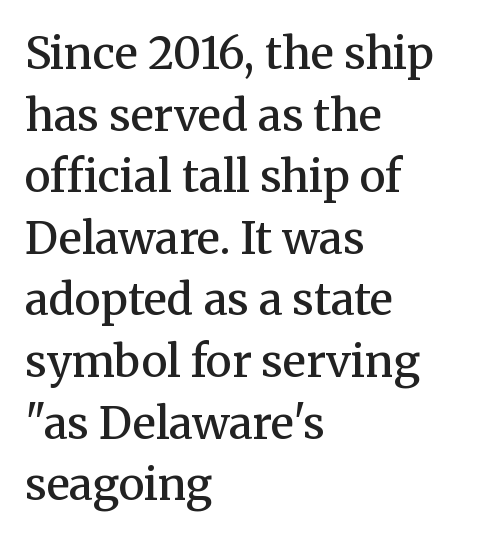
The glyphs in this specimen are seriffed. Nothing unusual about the tracking: characters are spaced as the font intends. Short and long lines alike share a common starting point at left. Vertical strokes here are truly vertical. Only glyphs here, with clear space below each row. Heft: intermediate — a semibold.
